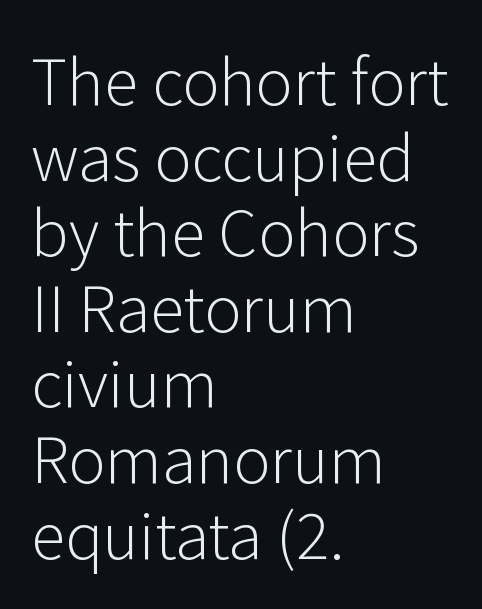
Stems here are at most as thick as an everyday book face. The letterforms sit shoulder to shoulder at normal distance. Ordinary non-slanted type is in use. Where is the straight margin? On the left. You could not count columns in this text — the font is proportionally spaced.
